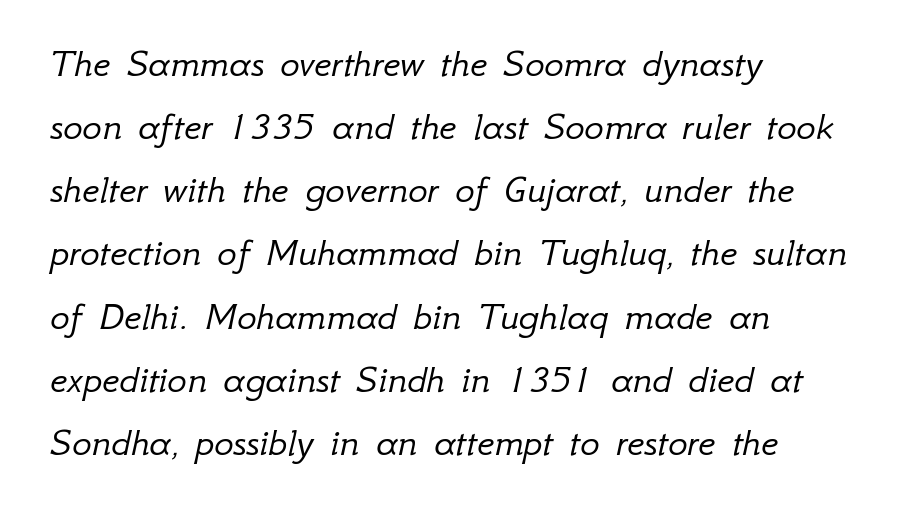
Is the letter spacing exaggerated? No — it looks like the ordinary default. This rendering uses left alignment, leaving the right contour irregular. Notice how descenders clear the ascenders below comfortably — that's standard leading. The strokes carry an ordinary text weight at most. Anything drawn beneath the words? Only blank space.
